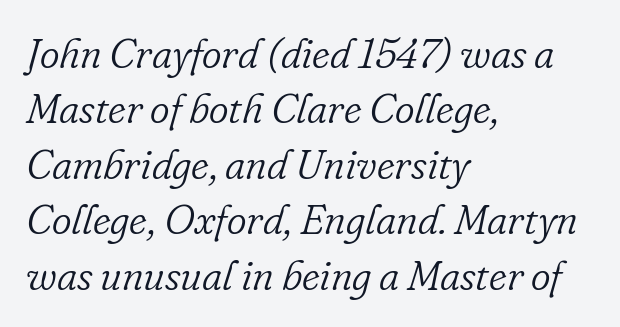
The image shows 42 px light serif type, italic (leaning right); set left-aligned, normal line spacing (1.32x), normal letter spacing, not underlined; low stroke contrast and a small x-height.
